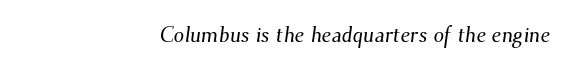
Words appear dense and cohesive because spacing is normal. A flush-right, rag-left setting is used for this passage. Descenders hang freely into open space.
